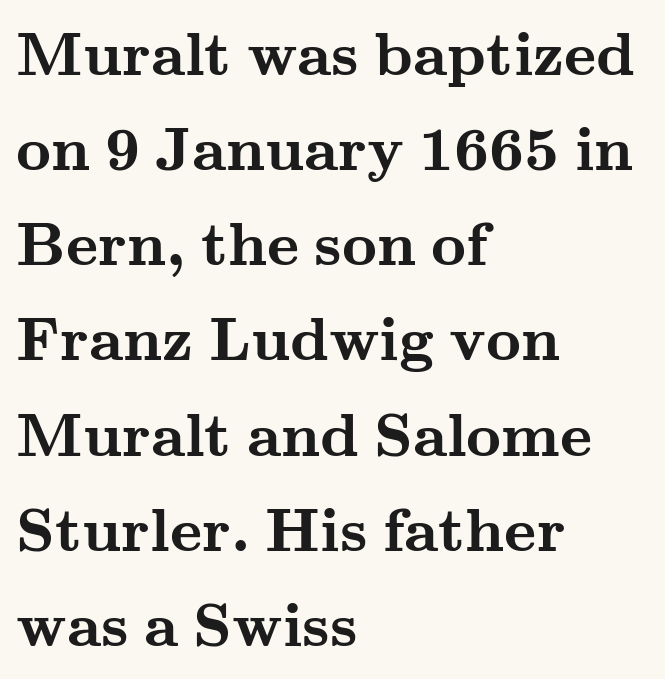
Q: Is the text bold? A: Yes.
Q: Is the text italic (slanted)? A: No, it is upright.
Q: Is the typeface a serif or a sans-serif typeface? A: Serif.
Q: Is the text underlined? A: No.
Q: How is the paragraph aligned? A: Left-aligned.
Q: Is the spacing between letters normal or unusually wide? A: Normal.
Q: Is the spacing between lines tight, normal or loose? A: Normal.
Q: Width (condensed, normal, or wide)? A: Wide.
Q: Stroke contrast? A: Medium.
Q: x-height? A: Small.
Q: Monospaced? A: No.
